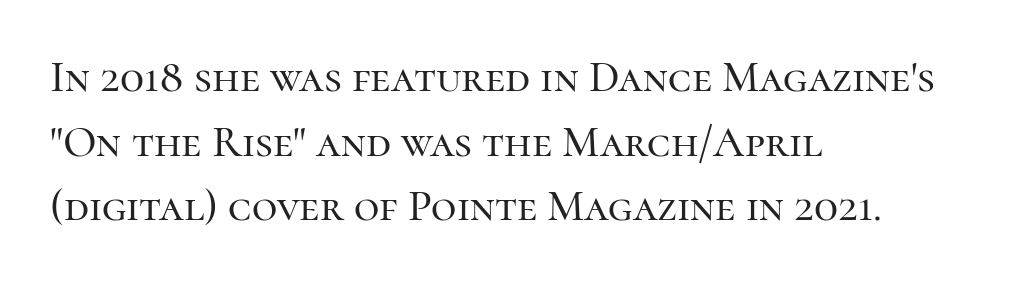
{"serif": "yes", "italic": "no", "width": "normal", "stroke_contrast": "high", "x_height": "medium", "monospaced": "no", "underline": "no", "align": "left", "line_spacing": "normal", "line_spacing_ratio": 1.47, "letter_spacing": "normal", "letter_spacing_em": 0.0, "glyph_px": 44}
